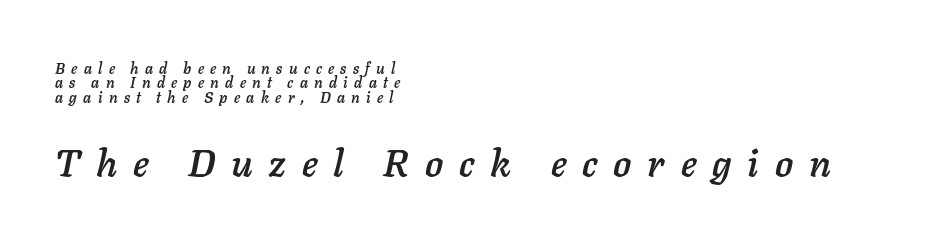
The image shows 38 px text type, italic (leaning right); set left-aligned, tight line spacing (0.96x), unusually wide letter spacing (+0.42 em), not underlined; the second (bottom) block is 2.53x larger; low stroke contrast and a medium x-height.
